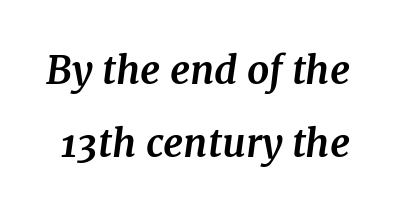
The image shows 39 px bold serif type, italic (leaning right); set line spacing 1.88x, normal letter spacing, not underlined; medium stroke contrast and a medium x-height.
